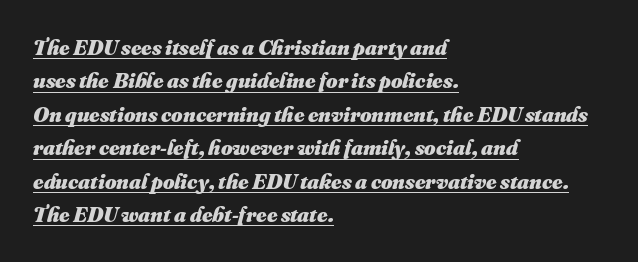
{"bold": "yes", "underline": "yes", "align": "left", "line_spacing": "normal", "line_spacing_ratio": 1.52, "letter_spacing": "normal", "letter_spacing_em": 0.0, "glyph_px": 22}
